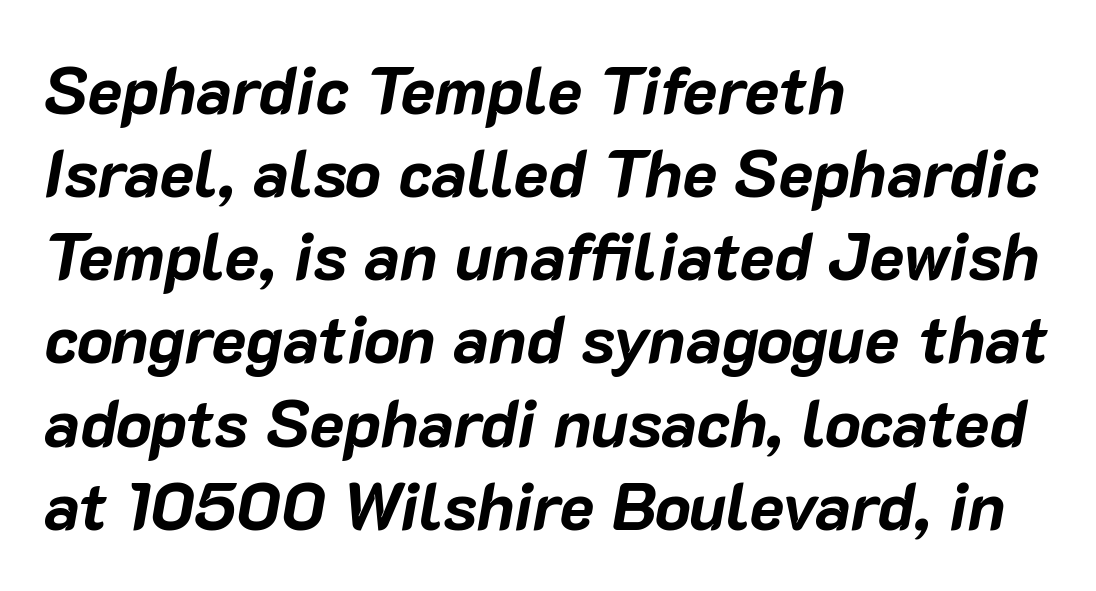
Q: Is the text bold? A: Yes.
Q: Is the text italic (slanted)? A: Yes, it leans right by about 10 degrees.
Q: Is the text underlined? A: No.
Q: How is the paragraph aligned? A: Left-aligned.
Q: Is the spacing between letters normal or unusually wide? A: Normal.
Q: Is the spacing between lines tight, normal or loose? A: Normal.
Q: Width (condensed, normal, or wide)? A: Normal.
Q: Stroke contrast? A: Low.
Q: x-height? A: Medium.
Q: Monospaced? A: No.
